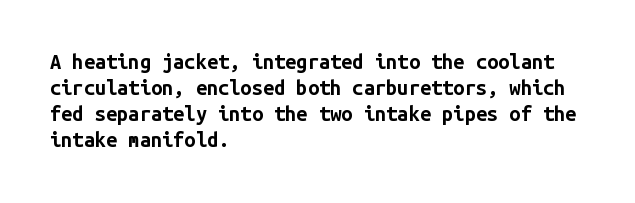
The image shows 20 px bold type, upright; set left-aligned, normal line spacing (1.3x), normal letter spacing, not underlined.
